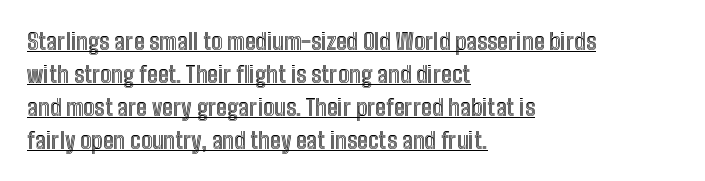
{"italic": "no", "underline": "yes", "align": "left", "line_spacing": "normal", "line_spacing_ratio": 1.43, "letter_spacing": "normal", "letter_spacing_em": 0.0, "glyph_px": 23}
